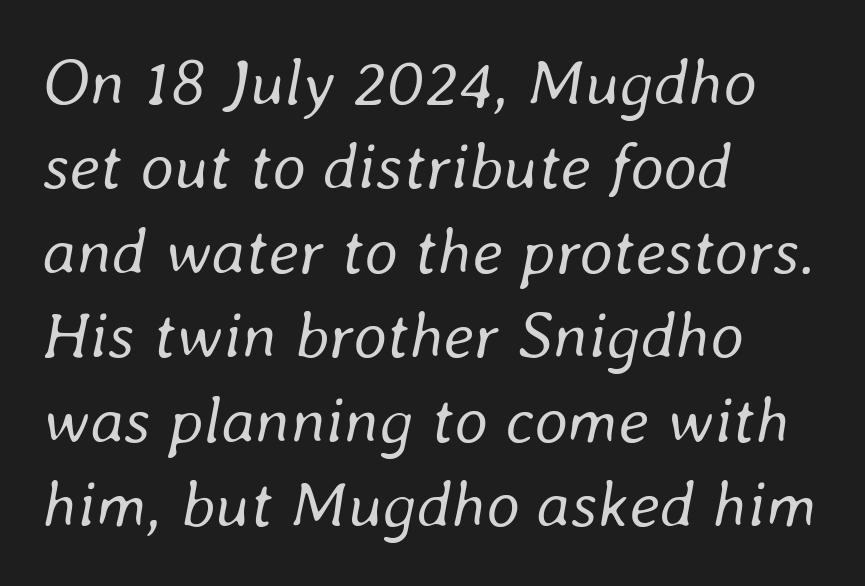
The image shows 66 px regular-weight type, italic (leaning right); set left-aligned, normal line spacing (1.28x), normal letter spacing, not underlined; low stroke contrast and a medium x-height.
